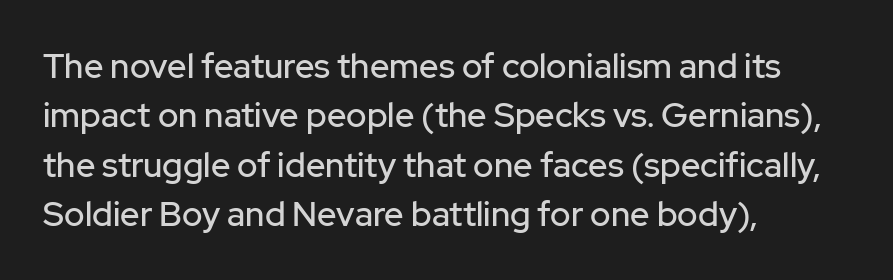
Q: Is the text italic (slanted)? A: No, it is upright.
Q: Is the typeface a serif or a sans-serif typeface? A: Sans-serif.
Q: Is the text underlined? A: No.
Q: How is the paragraph aligned? A: Left-aligned.
Q: Is the spacing between letters normal or unusually wide? A: Normal.
Q: Is the spacing between lines tight, normal or loose? A: Normal.
Q: Width (condensed, normal, or wide)? A: Normal.
Q: Stroke contrast? A: Low.
Q: x-height? A: Medium.
Q: Monospaced? A: No.
